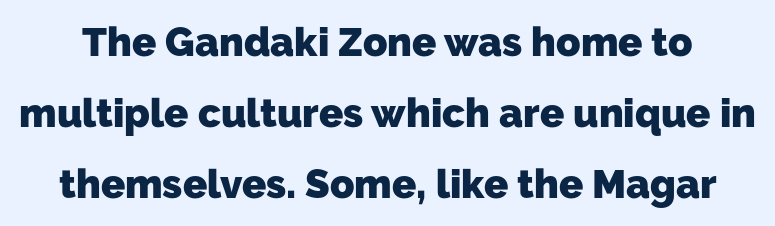
The image shows 40 px heavy sans-serif type; set line spacing 1.77x, normal letter spacing, not underlined; low stroke contrast and a medium x-height.
